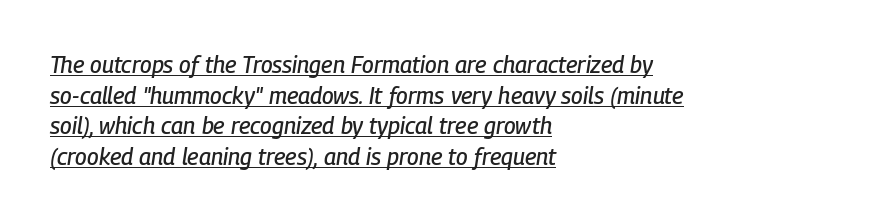
Slanted lettering throughout. Notice how a bar underscores the lettering throughout. Short note: letters normally spaced. The vertical gap from one line to the next is medium.
